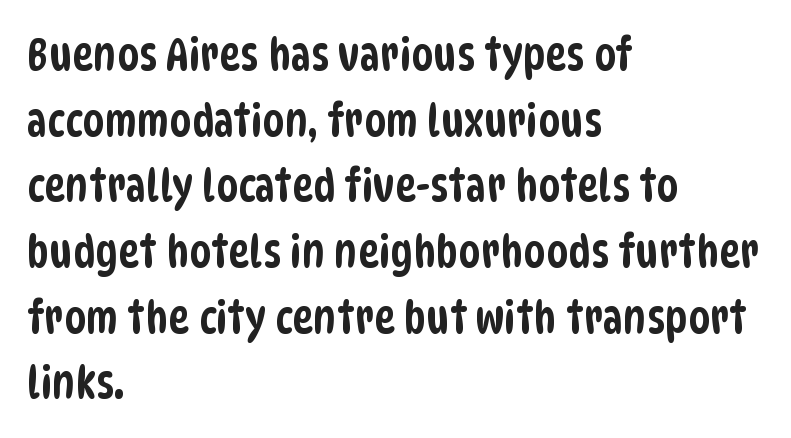
The image shows 45 px condensed sans-serif type; set left-aligned, normal line spacing (1.46x), normal letter spacing, not underlined; low stroke contrast and a large x-height.
